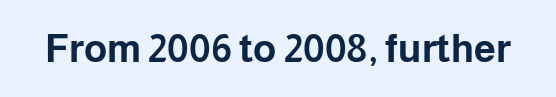
Q: Is the text bold? A: Yes.
Q: Is the text italic (slanted)? A: No, it is upright.
Q: Is the typeface a serif or a sans-serif typeface? A: Sans-serif.
Q: Is the text underlined? A: No.
Q: Is the spacing between letters normal or unusually wide? A: Normal.
Q: Width (condensed, normal, or wide)? A: Normal.
Q: Stroke contrast? A: Low.
Q: x-height? A: Medium.
Q: Monospaced? A: No.
